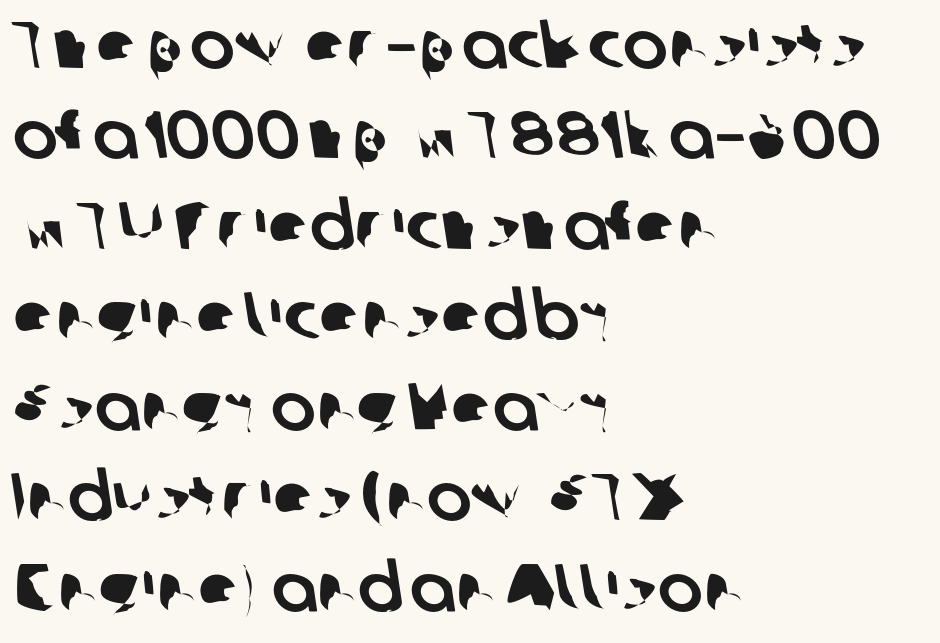
The image shows 67 px sans-serif type; set left-aligned, normal line spacing (1.35x), normal letter spacing, not underlined; low stroke contrast and a medium x-height.
